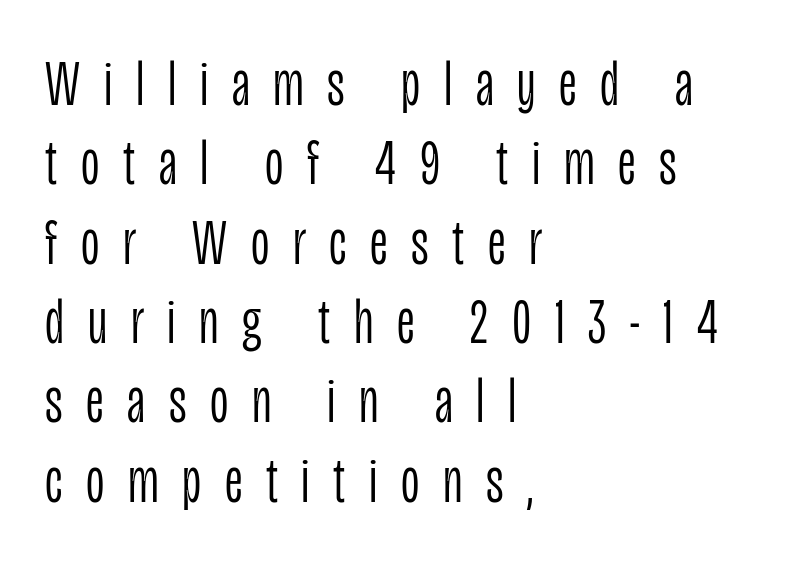
Q: Is the text bold? A: No.
Q: Is the text italic (slanted)? A: No, it is upright.
Q: Is the typeface a serif or a sans-serif typeface? A: Sans-serif.
Q: Is the text underlined? A: No.
Q: How is the paragraph aligned? A: Left-aligned.
Q: Is the spacing between letters normal or unusually wide? A: Unusually wide.
Q: Width (condensed, normal, or wide)? A: Condensed.
Q: Stroke contrast? A: Low.
Q: x-height? A: Large.
Q: Monospaced? A: No.
